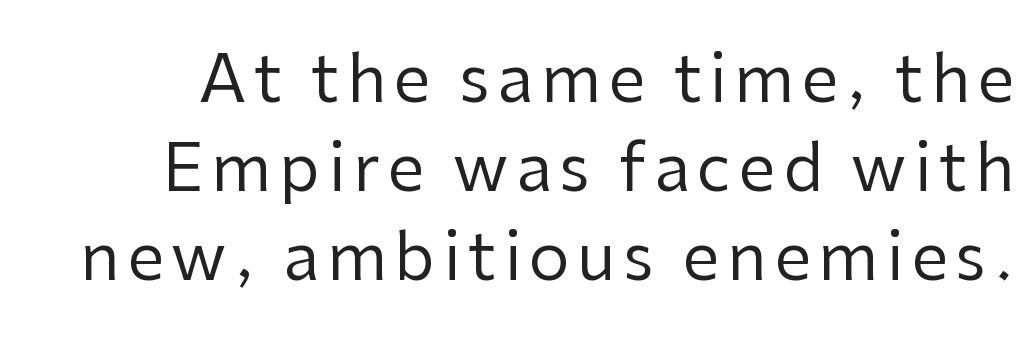
{"serif": "no", "italic": "no", "bold": "no", "weight": "regular", "width": "normal", "stroke_contrast": "low", "x_height": "medium", "monospaced": "no", "underline": "no", "line_spacing": "normal", "line_spacing_ratio": 1.37, "glyph_px": 65}
